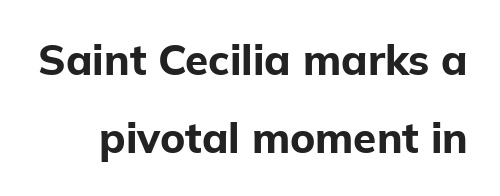
The image shows 42 px bold sans-serif type, upright; set line spacing 1.85x, normal letter spacing, not underlined; low stroke contrast and a medium x-height.
